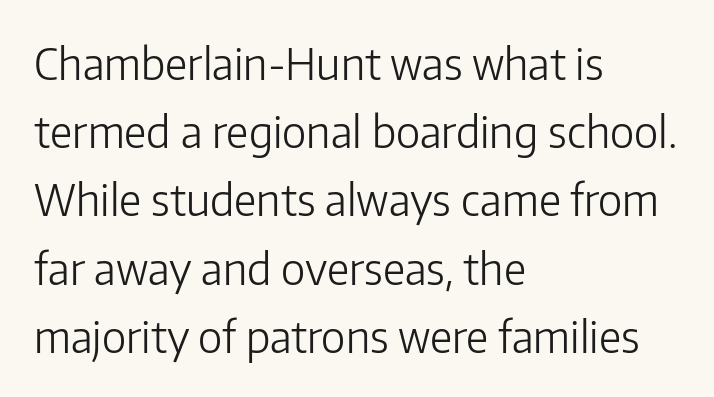
The image shows 44 px light sans-serif type, upright; set left-aligned, normal line spacing (1.55x), normal letter spacing, not underlined; low stroke contrast and a medium x-height.
